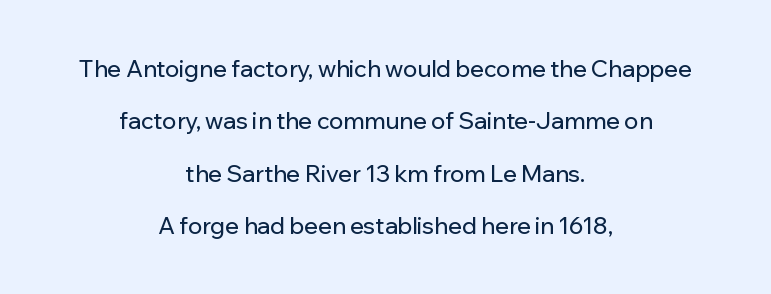
{"italic": "no", "underline": "no", "align": "center", "line_spacing": "loose", "line_spacing_ratio": 2.28, "letter_spacing": "normal", "letter_spacing_em": 0.0, "glyph_px": 23}
